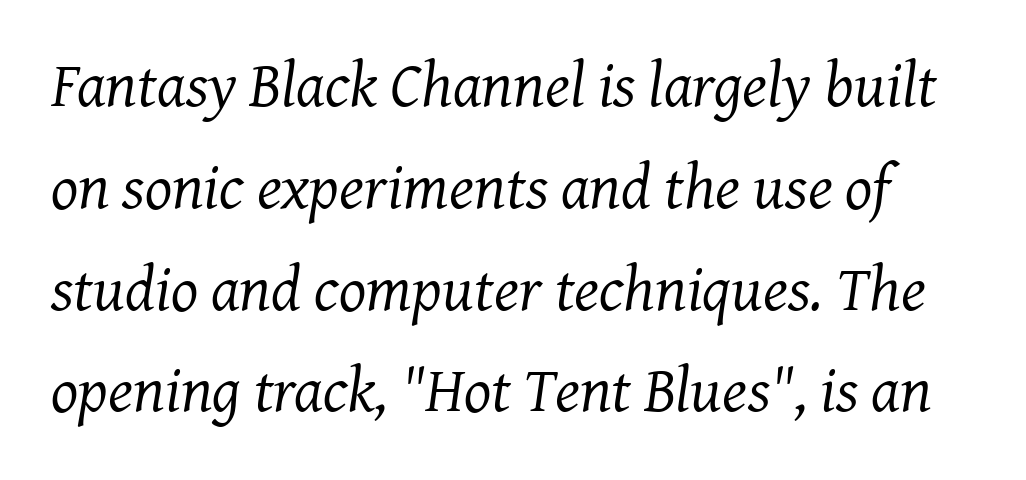
{"serif": "yes", "italic": "yes", "lean": "right", "slant_degrees": 7, "bold": "no", "weight": "regular", "width": "normal", "stroke_contrast": "medium", "x_height": "medium", "monospaced": "no", "underline": "no", "line_spacing": "normal", "line_spacing_ratio": 1.59, "letter_spacing": "normal", "letter_spacing_em": 0.0, "glyph_px": 64}
